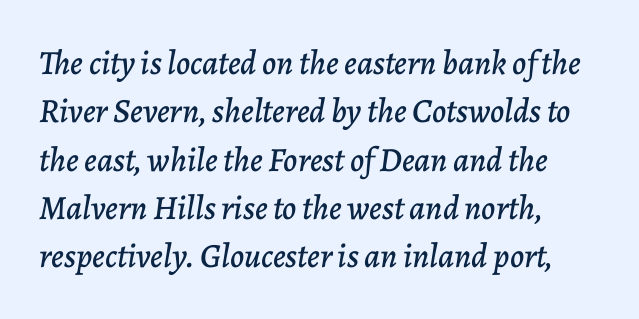
Normally led — the rows are evenly, conventionally spaced. The area under the type is left untouched. Casual observation: everything's shoved over to the left. Here the designer chose a conventional face with non-uniform glyph widths. The letters are slanted; this is an italic face.
